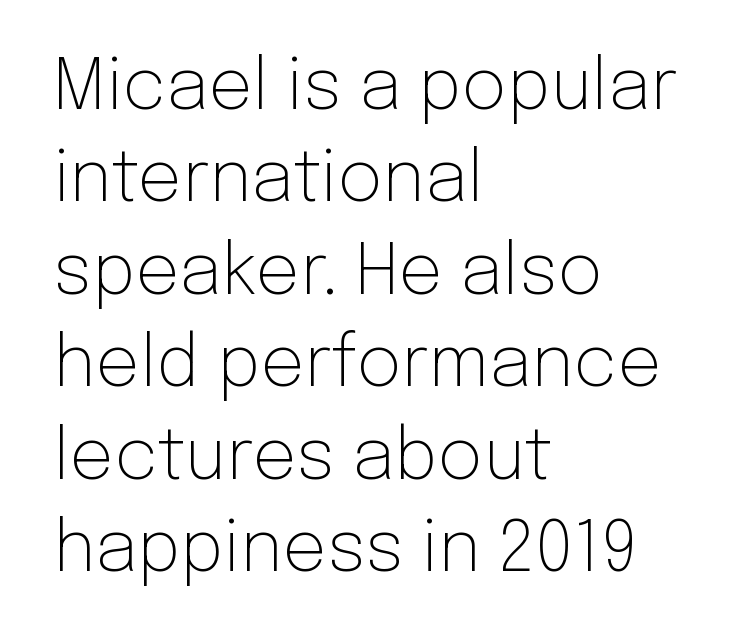
Nobody drew a line under any word here. Evenly set lines give the paragraph a standard silhouette. Nope, not italic — everything's standing straight. Default kerning and tracking; the words read as compact shapes.
